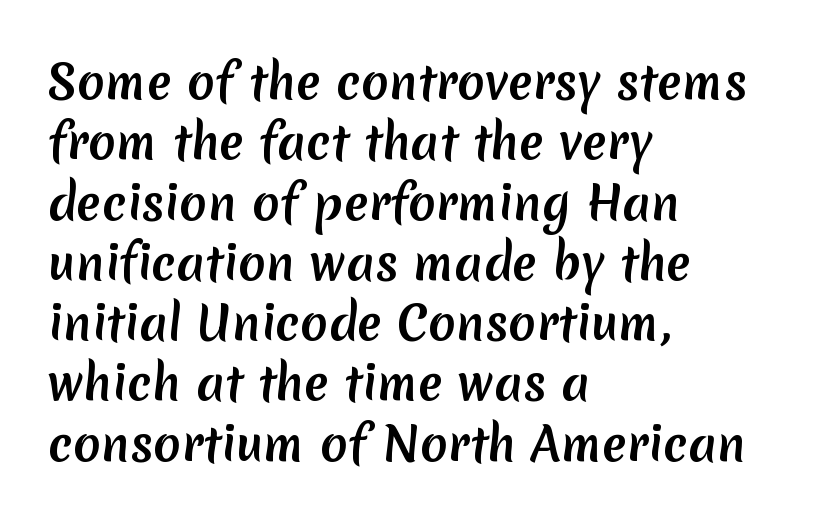
The image shows 46 px semibold sans-serif type; set left-aligned, normal line spacing (1.31x), normal letter spacing, not underlined; low stroke contrast and a medium x-height.
